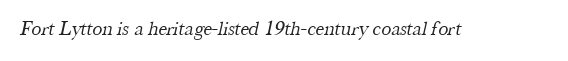
Q: Is the text bold? A: No.
Q: Is the text underlined? A: No.
Q: Is the spacing between letters normal or unusually wide? A: Normal.
